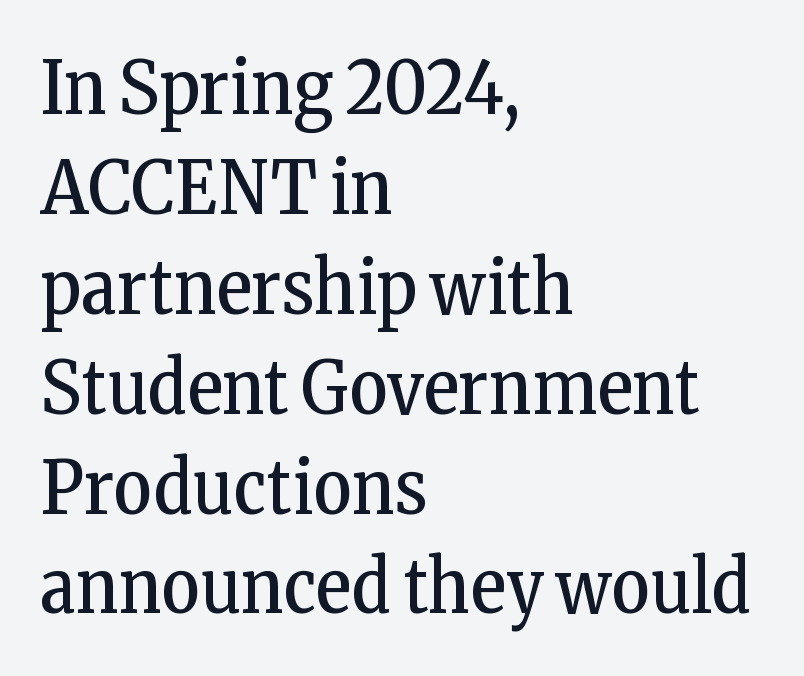
Q: Is the text bold? A: No.
Q: Is the text italic (slanted)? A: No, it is upright.
Q: Is the typeface a serif or a sans-serif typeface? A: Serif.
Q: Is the text underlined? A: No.
Q: How is the paragraph aligned? A: Left-aligned.
Q: Is the spacing between letters normal or unusually wide? A: Normal.
Q: Is the spacing between lines tight, normal or loose? A: Normal.
Q: Width (condensed, normal, or wide)? A: Condensed.
Q: Stroke contrast? A: Low.
Q: x-height? A: Medium.
Q: Monospaced? A: No.
